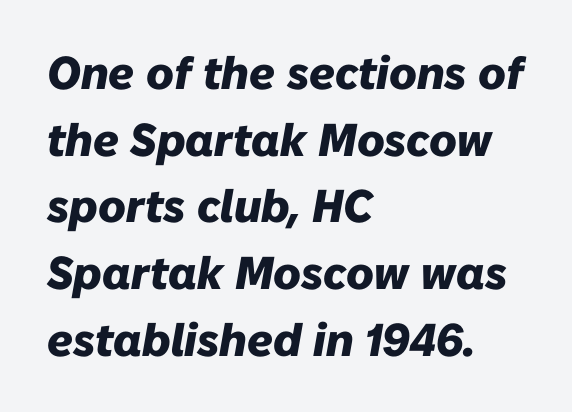
Q: Is the text bold? A: Yes.
Q: Is the text italic (slanted)? A: Yes, it leans right by about 10 degrees.
Q: Is the text underlined? A: No.
Q: How is the paragraph aligned? A: Left-aligned.
Q: Is the spacing between letters normal or unusually wide? A: Normal.
Q: Is the spacing between lines tight, normal or loose? A: Normal.
Q: Width (condensed, normal, or wide)? A: Normal.
Q: Stroke contrast? A: Low.
Q: x-height? A: Medium.
Q: Monospaced? A: No.
